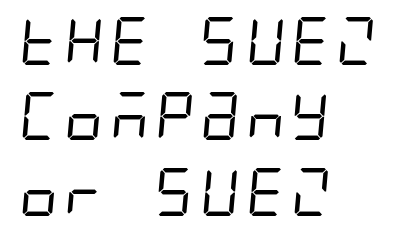
Beneath every word, the page is bare. Letter spacing: default. This block has exactly the height ordinary leading produces. This is sans-serif lettering, the kind often seen on screens and signage. These lines stack with their left ends in a neat column. Stroke thickness stays within the range of a standard reading face or lighter.
